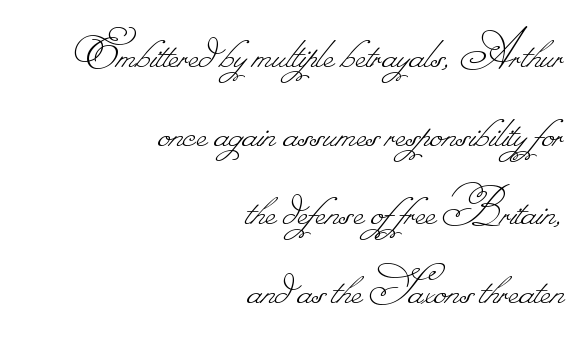
The image shows 57 px thin type; set right-aligned, normal line spacing (1.38x), normal letter spacing, not underlined; low stroke contrast.
